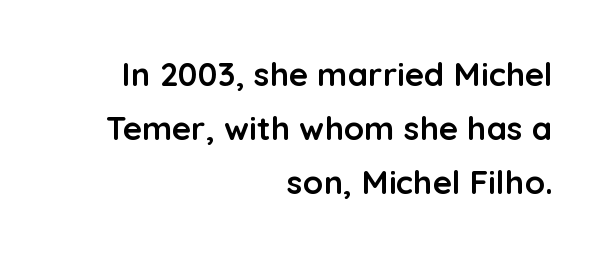
Q: Is the text bold? A: Yes.
Q: Is the text italic (slanted)? A: No, it is upright.
Q: Is the typeface a serif or a sans-serif typeface? A: Sans-serif.
Q: Is the text underlined? A: No.
Q: How is the paragraph aligned? A: Right-aligned.
Q: Is the spacing between letters normal or unusually wide? A: Normal.
Q: Is the spacing between lines tight, normal or loose? A: Normal.
Q: Width (condensed, normal, or wide)? A: Normal.
Q: Stroke contrast? A: Low.
Q: x-height? A: Medium.
Q: Monospaced? A: No.
